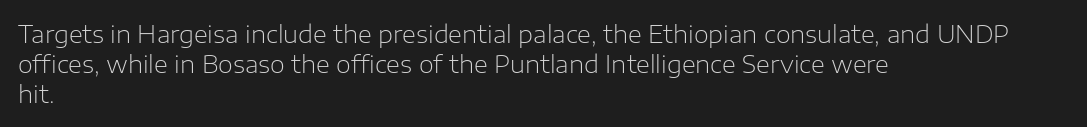
Q: Is the text bold? A: No.
Q: Is the text italic (slanted)? A: No, it is upright.
Q: Is the text underlined? A: No.
Q: How is the paragraph aligned? A: Left-aligned.
Q: Is the spacing between letters normal or unusually wide? A: Normal.
